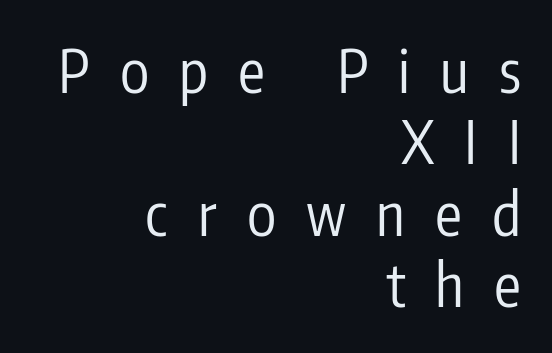
Heaviness? Minimal to ordinary, like unemphasized prose. These lines are rendered in a variable-pitch font. Unmarked baselines from the first word to the last. A roman cut, with each character standing at attention. Display-style spreading of the glyphs; the letterfit is very open. The setting favours the right margin, as signatures and pull-quotes sometimes do.
